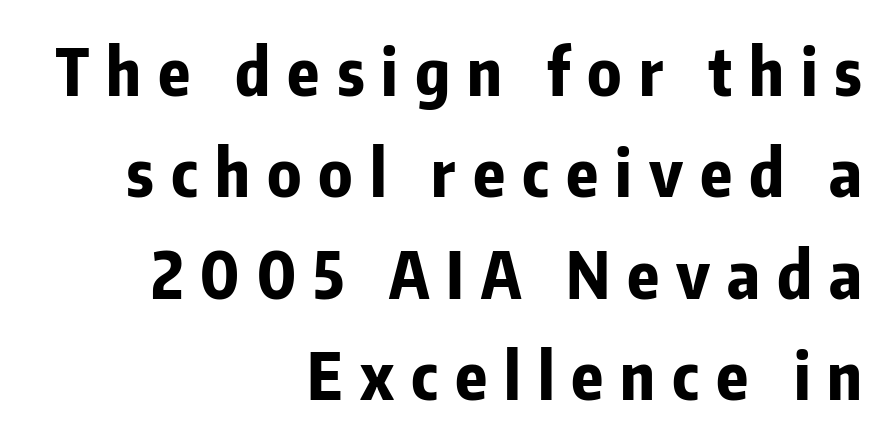
Q: Is the text bold? A: Yes.
Q: Is the text italic (slanted)? A: No, it is upright.
Q: Is the typeface a serif or a sans-serif typeface? A: Sans-serif.
Q: Is the text underlined? A: No.
Q: How is the paragraph aligned? A: Right-aligned.
Q: Is the spacing between letters normal or unusually wide? A: Unusually wide.
Q: Is the spacing between lines tight, normal or loose? A: Normal.
Q: Width (condensed, normal, or wide)? A: Condensed.
Q: Stroke contrast? A: Low.
Q: x-height? A: Medium.
Q: Monospaced? A: No.
